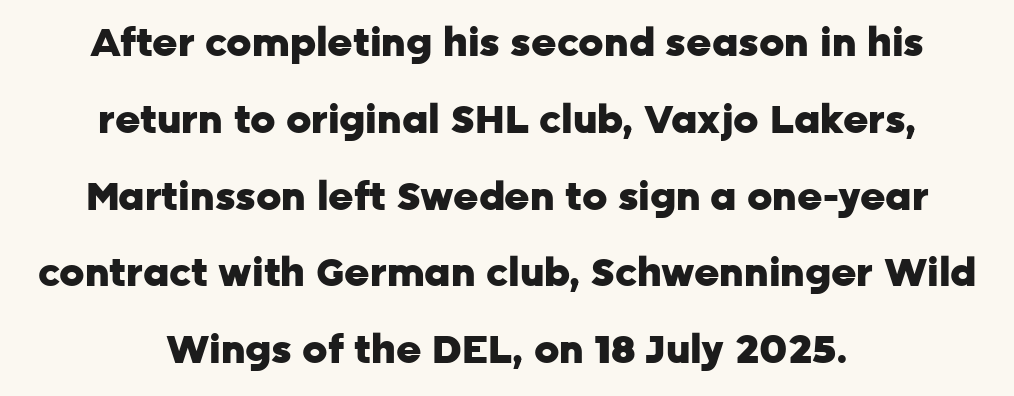
{"serif": "no", "italic": "no", "bold": "yes", "weight": "heavy", "width": "normal", "stroke_contrast": "low", "x_height": "medium", "monospaced": "no", "underline": "no", "align": "center", "line_spacing": "loose", "line_spacing_ratio": 1.97, "letter_spacing": "normal", "letter_spacing_em": 0.0, "glyph_px": 39}
